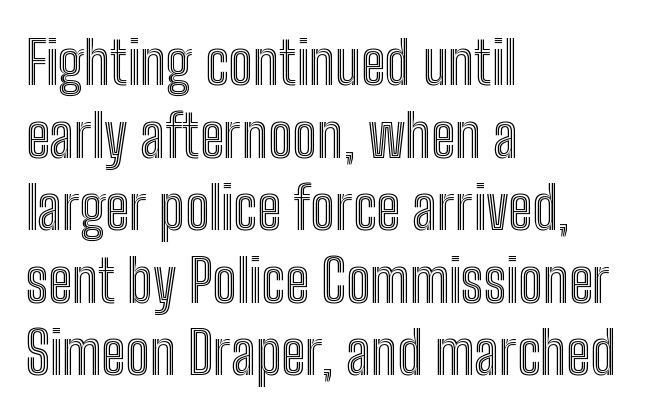
{"italic": "no", "width": "condensed", "x_height": "medium", "monospaced": "no", "underline": "no", "align": "left", "line_spacing_ratio": 1.23, "letter_spacing": "normal", "letter_spacing_em": 0.0, "glyph_px": 59}
